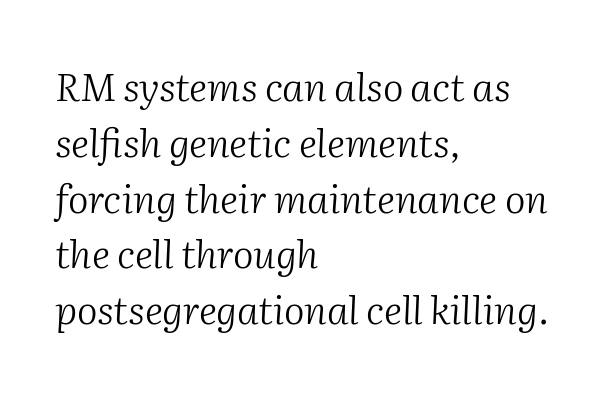
Q: Is the text bold? A: No.
Q: Is the text italic (slanted)? A: Yes, it leans right by about 2 degrees.
Q: Is the typeface a serif or a sans-serif typeface? A: Serif.
Q: Is the text underlined? A: No.
Q: How is the paragraph aligned? A: Left-aligned.
Q: Is the spacing between letters normal or unusually wide? A: Normal.
Q: Is the spacing between lines tight, normal or loose? A: Normal.
Q: Width (condensed, normal, or wide)? A: Normal.
Q: Stroke contrast? A: Medium.
Q: x-height? A: Medium.
Q: Monospaced? A: No.
